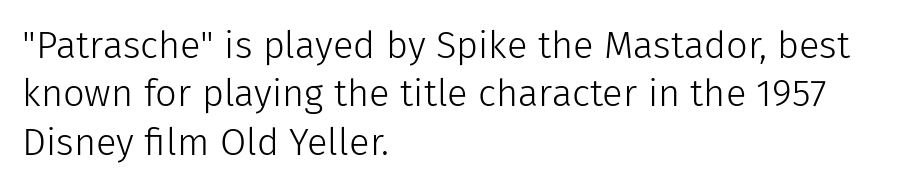
The image shows 38 px light sans-serif type, upright; set left-aligned, normal line spacing (1.27x), normal letter spacing, not underlined; low stroke contrast and a medium x-height.
